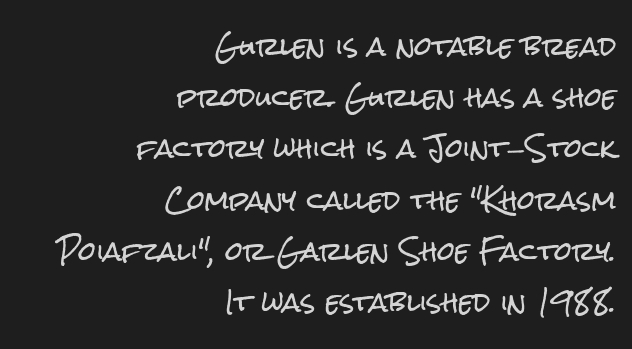
The strip under each line holds only bare page. The letters stand upright; this is a roman face. The setting favours the right margin, as signatures and pull-quotes sometimes do. Vertically, the passage feels expansive, rows floating well apart.
